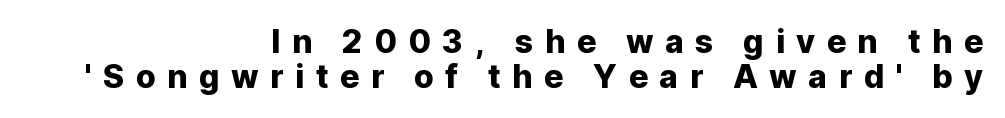
{"serif": "no", "italic": "no", "width": "normal", "stroke_contrast": "low", "x_height": "medium", "monospaced": "no", "underline": "no", "align": "right", "line_spacing": "tight", "line_spacing_ratio": 1.09, "letter_spacing": "wide", "letter_spacing_em": 0.36, "glyph_px": 32}
